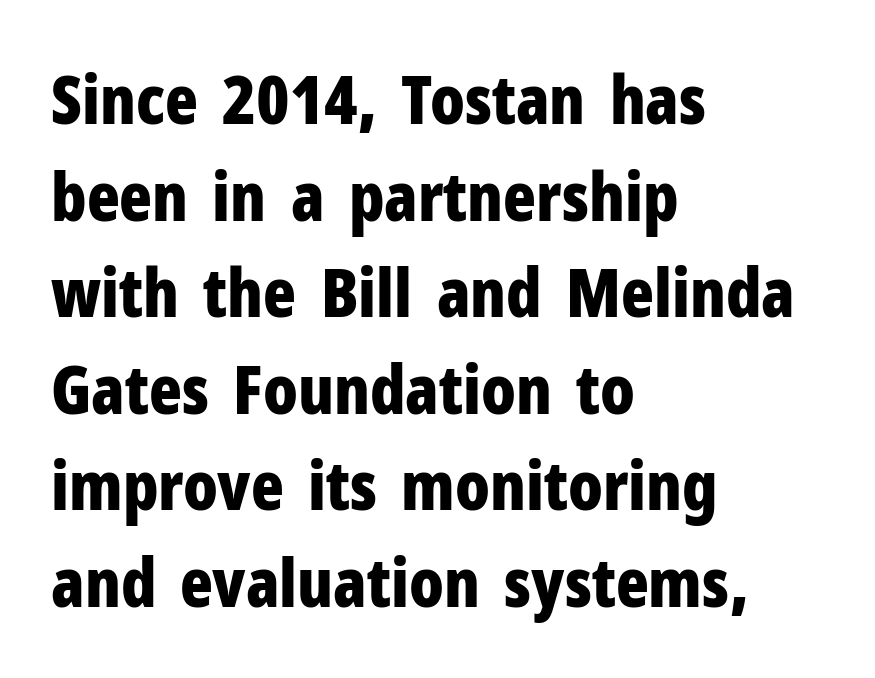
The image shows 68 px bold, condensed sans-serif type, upright; set left-aligned, normal line spacing (1.42x), normal letter spacing, not underlined; low stroke contrast and a medium x-height.
